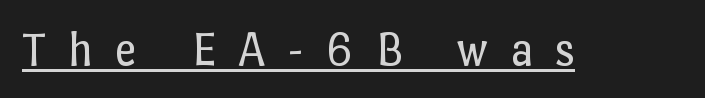
{"italic": "no", "bold": "no", "weight": "regular", "width": "normal", "stroke_contrast": "low", "x_height": "medium", "monospaced": "no", "underline": "yes", "letter_spacing": "wide", "letter_spacing_em": 0.44, "glyph_px": 49}
